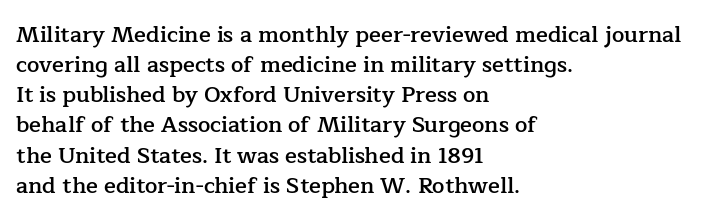
Q: Is the text bold? A: Semi-bold.
Q: Is the text italic (slanted)? A: No, it is upright.
Q: Is the text underlined? A: No.
Q: How is the paragraph aligned? A: Left-aligned.
Q: Is the spacing between letters normal or unusually wide? A: Normal.
Q: Is the spacing between lines tight, normal or loose? A: Normal.
